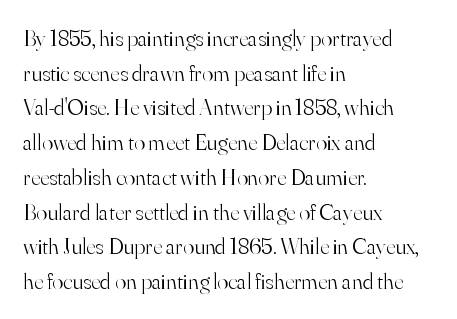
{"italic": "no", "bold": "no", "underline": "no", "align": "left", "line_spacing": "normal", "line_spacing_ratio": 1.51, "letter_spacing": "normal", "letter_spacing_em": 0.0, "glyph_px": 23}
